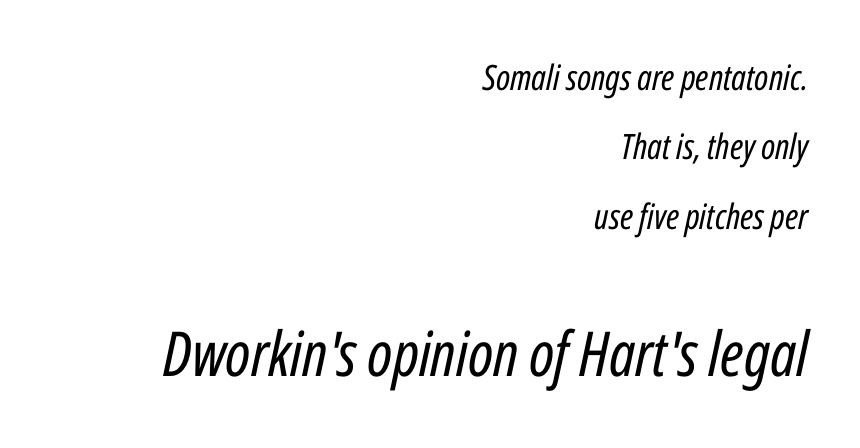
{"italic": "yes", "lean": "right", "slant_degrees": 12, "bold": "no", "weight": "regular", "width": "condensed", "stroke_contrast": "low", "x_height": "medium", "monospaced": "no", "underline": "no", "align": "right", "line_spacing": "loose", "line_spacing_ratio": 1.98, "letter_spacing": "normal", "letter_spacing_em": 0.0, "larger_block": "second", "size_ratio": 1.77, "glyph_px": 62}
